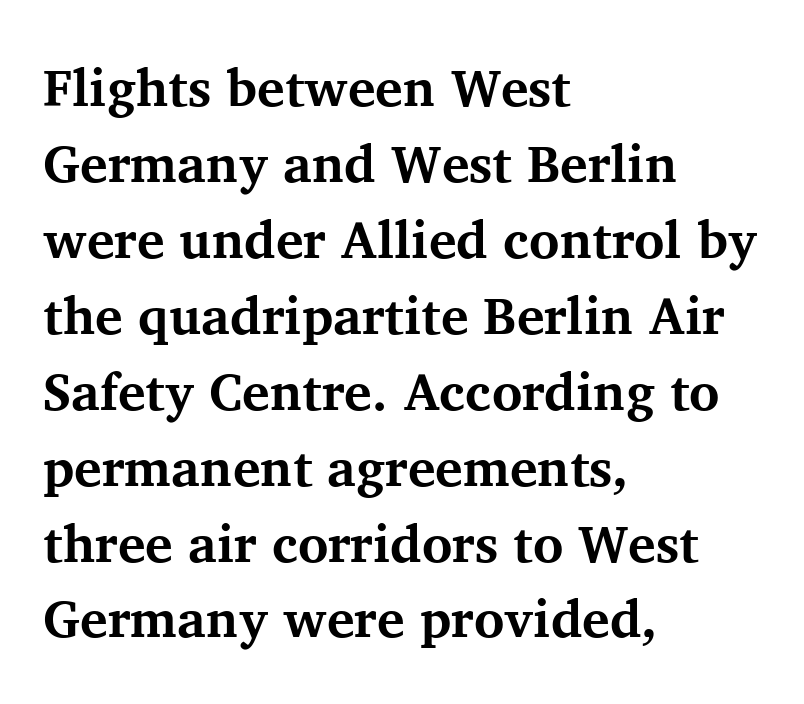
Q: Is the text bold? A: Yes.
Q: Is the text italic (slanted)? A: No, it is upright.
Q: Is the typeface a serif or a sans-serif typeface? A: Serif.
Q: Is the text underlined? A: No.
Q: How is the paragraph aligned? A: Left-aligned.
Q: Is the spacing between letters normal or unusually wide? A: Normal.
Q: Is the spacing between lines tight, normal or loose? A: Normal.
Q: Width (condensed, normal, or wide)? A: Normal.
Q: Stroke contrast? A: Medium.
Q: x-height? A: Medium.
Q: Monospaced? A: No.
